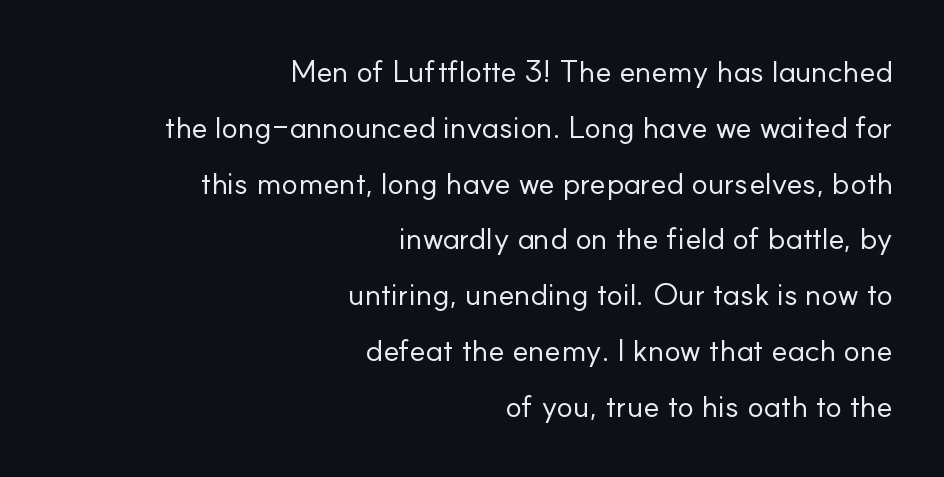
Q: Is the text bold? A: No.
Q: Is the text italic (slanted)? A: No, it is upright.
Q: Is the typeface a serif or a sans-serif typeface? A: Sans-serif.
Q: Is the text underlined? A: No.
Q: How is the paragraph aligned? A: Right-aligned.
Q: Is the spacing between letters normal or unusually wide? A: Normal.
Q: Width (condensed, normal, or wide)? A: Normal.
Q: Stroke contrast? A: Low.
Q: x-height? A: Small.
Q: Monospaced? A: No.
